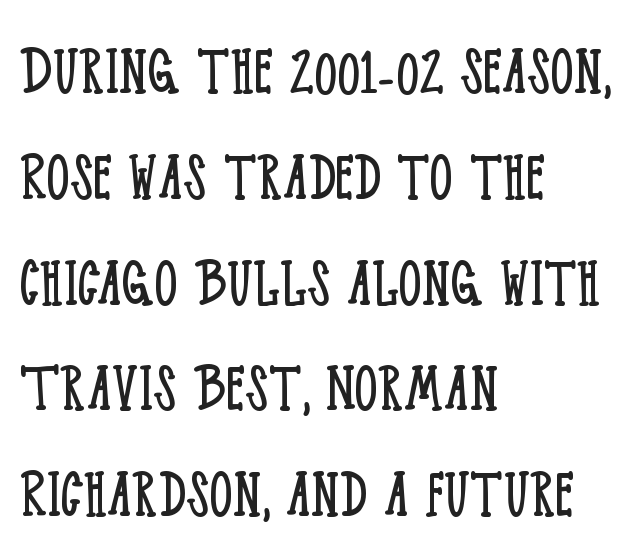
The image shows 74 px light, condensed serif type, upright; set left-aligned, normal line spacing (1.43x), normal letter spacing, not underlined; low stroke contrast and a large x-height.
